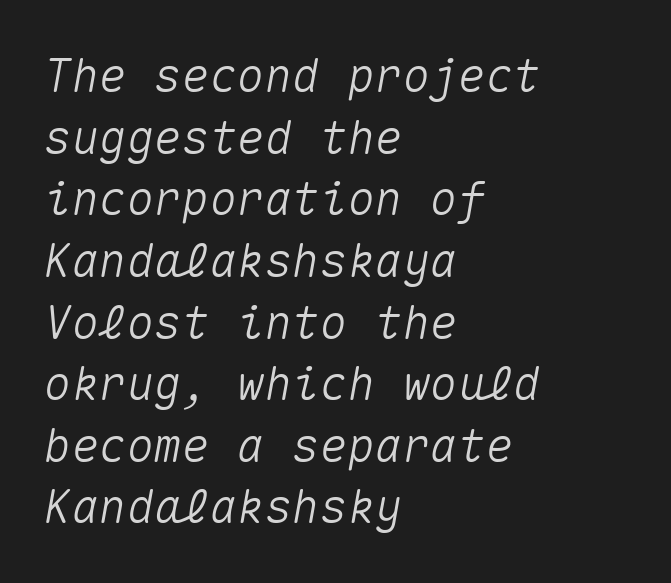
When letters slant like this, we call the style italic. This rendering uses left alignment, leaving the right contour irregular. You could count columns in this text — the font is strictly monospaced. One glance says typical: line gaps are just what's usual. There is no visible air inserted between adjacent glyphs. The gap between lines stays unmarked.
